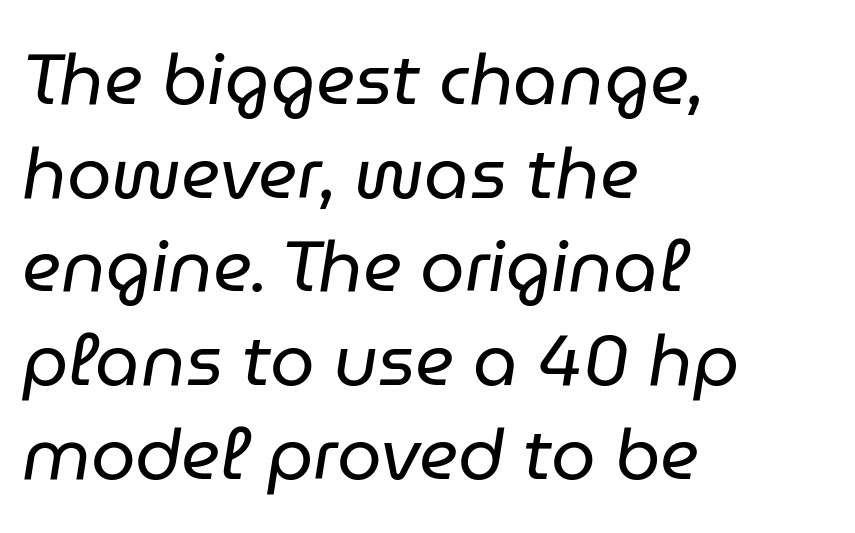
Is this a fixed-width face? No — the glyphs have proportional, varying widths. Posture: slanted. Leading: standard. Nobody touched the tracking dial on this one. The rag falls on the right side of this text block. Quick note: underline off.
